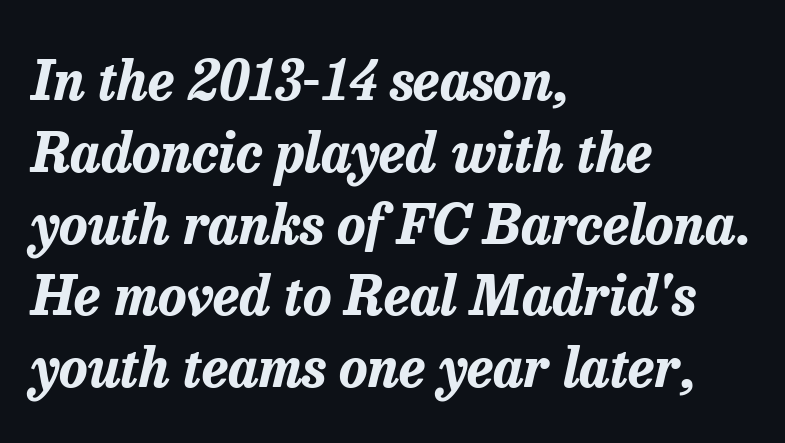
Q: Is the text bold? A: Yes.
Q: Is the text italic (slanted)? A: Yes, it leans right by about 13 degrees.
Q: Is the text underlined? A: No.
Q: How is the paragraph aligned? A: Left-aligned.
Q: Is the spacing between letters normal or unusually wide? A: Normal.
Q: Is the spacing between lines tight, normal or loose? A: Normal.
Q: Width (condensed, normal, or wide)? A: Normal.
Q: Stroke contrast? A: Low.
Q: x-height? A: Medium.
Q: Monospaced? A: No.
